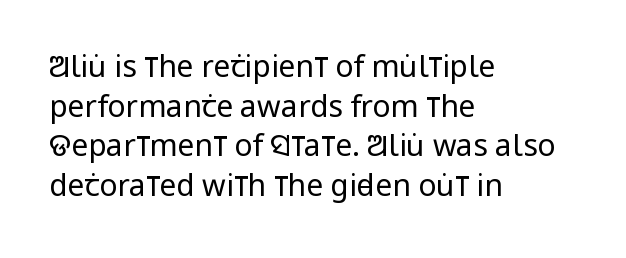
Q: Is the text bold? A: No.
Q: Is the text italic (slanted)? A: No, it is upright.
Q: Is the typeface a serif or a sans-serif typeface? A: Sans-serif.
Q: Is the text underlined? A: No.
Q: How is the paragraph aligned? A: Left-aligned.
Q: Is the spacing between letters normal or unusually wide? A: Normal.
Q: Is the spacing between lines tight, normal or loose? A: Normal.
Q: Width (condensed, normal, or wide)? A: Condensed.
Q: Stroke contrast? A: Low.
Q: x-height? A: Large.
Q: Monospaced? A: No.
